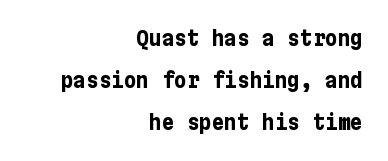
Q: Is the text bold? A: Yes.
Q: Is the text italic (slanted)? A: No, it is upright.
Q: Is the text underlined? A: No.
Q: How is the paragraph aligned? A: Right-aligned.
Q: Is the spacing between letters normal or unusually wide? A: Normal.
Q: Is the spacing between lines tight, normal or loose? A: Loose.
